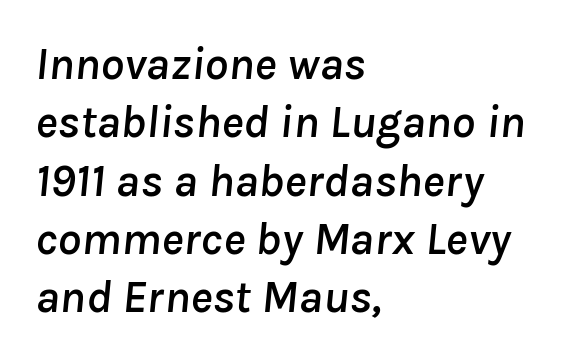
The image shows 47 px text type, italic (leaning right); set left-aligned, line spacing 1.24x, normal letter spacing, not underlined; low stroke contrast and a medium x-height.
